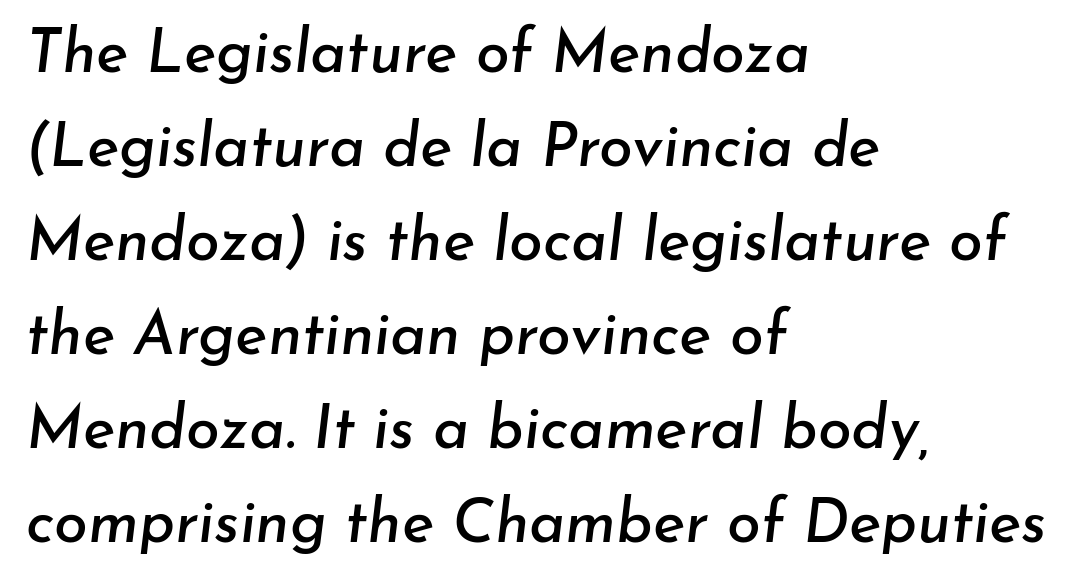
Words appear dense and cohesive because spacing is normal. The rendering anchors every line to the left-hand side. Compared with typical paragraphs, the rows here are spaced about the same. The rendering uses natural spacing where letterforms have individual widths. Decoration check: the copy has no underline. Compared with ordinary roman type, these characters are visibly tilted.
